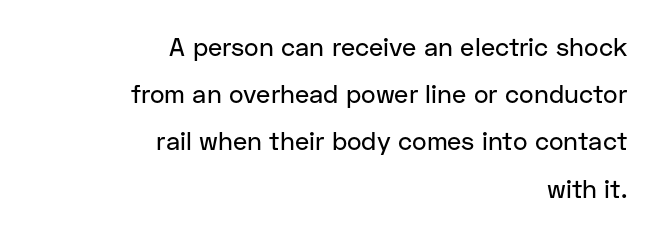
Descender tails drop into unmarked territory. The lines are quadded right. Every character sits straight up, as roman type does. No extra tracking has been applied to these lines.
